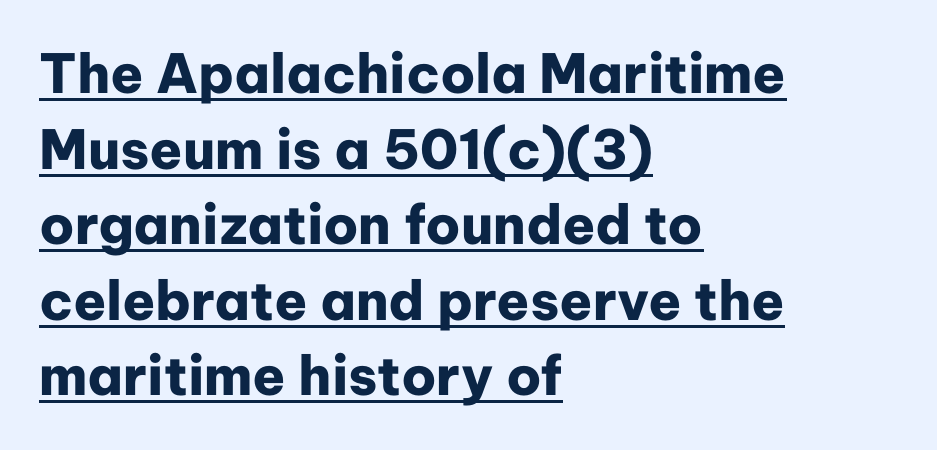
The lines in this sample share a left origin and differ only in where they stop. The rendering shows plain stroke endings on the letterforms — a sans-serif design. Pretty heavy lettering here — definitely bold. Here the designer chose a conventional face with non-uniform glyph widths.
